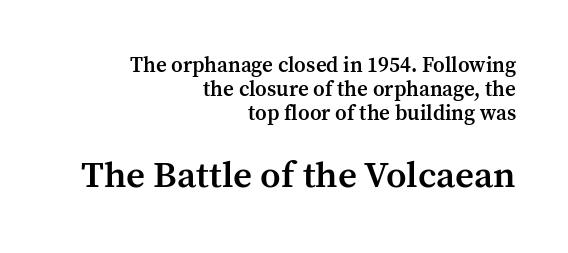
{"serif": "yes", "italic": "no", "bold": "semi", "weight": "semibold", "width": "normal", "stroke_contrast": "medium", "x_height": "medium", "monospaced": "no", "underline": "no", "align": "right", "line_spacing": "tight", "line_spacing_ratio": 1.14, "letter_spacing": "normal", "letter_spacing_em": 0.0, "larger_block": "second", "size_ratio": 1.76, "glyph_px": 37}
